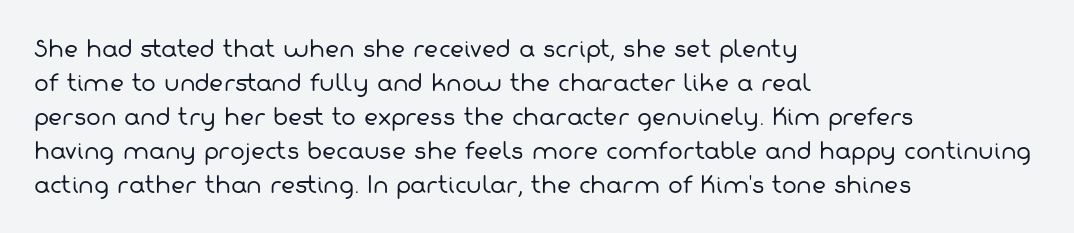
Q: Is the text bold? A: No.
Q: Is the text underlined? A: No.
Q: How is the paragraph aligned? A: Left-aligned.
Q: Is the spacing between letters normal or unusually wide? A: Normal.
Q: Is the spacing between lines tight, normal or loose? A: Normal.
